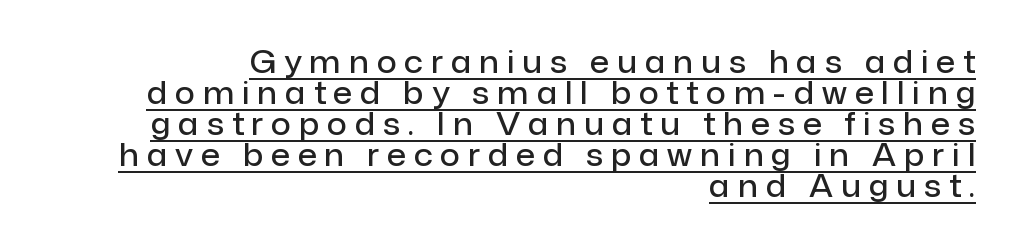
The image shows 31 px semibold sans-serif type, upright; set right-aligned, tight line spacing (1.0x), unusually wide letter spacing (+0.26 em), underlined; low stroke contrast and a medium x-height.
